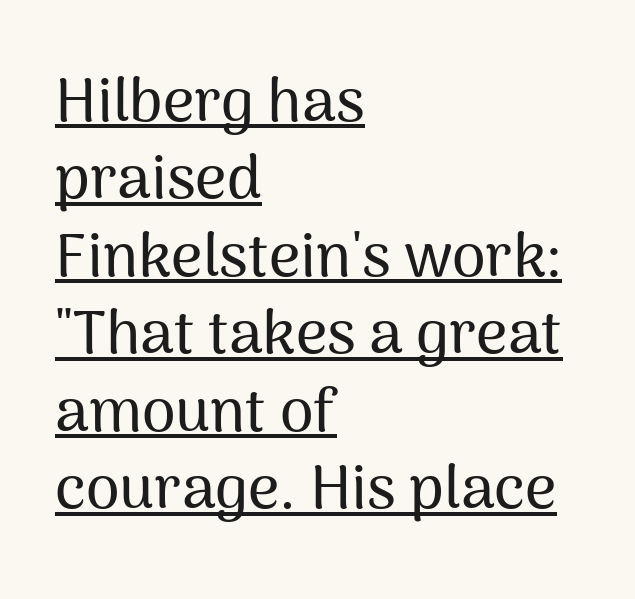
{"serif": "no", "italic": "no", "width": "normal", "stroke_contrast": "medium", "x_height": "medium", "monospaced": "no", "underline": "yes", "align": "left", "line_spacing": "normal", "line_spacing_ratio": 1.27, "letter_spacing": "normal", "letter_spacing_em": 0.0, "glyph_px": 61}
